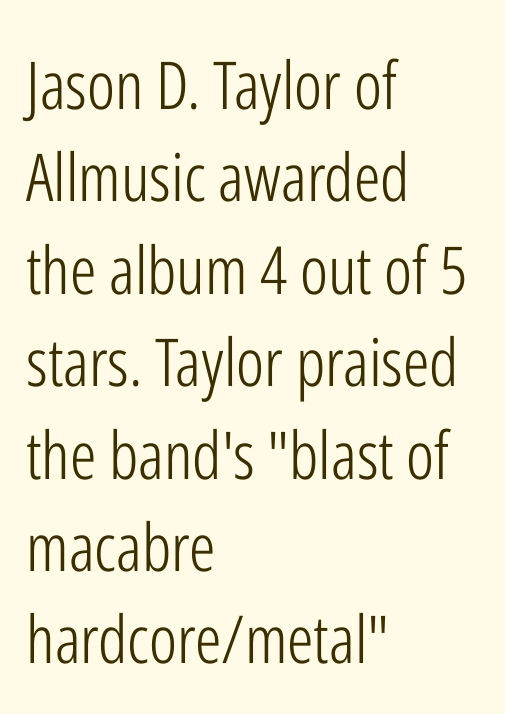
Grotesque or geometric, the face here clearly has no serifs. Do the letters lean? They stand straight. Summary of vertical rhythm: regular, with standard interline spacing. Varying glyph widths throughout — classic text-font behaviour.
